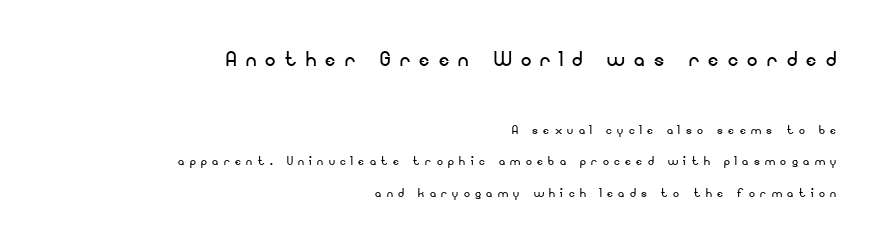
The image shows 26 px text type, upright; set right-aligned, loose line spacing (2.09x), unusually wide letter spacing (+0.36 em), not underlined; the first (top) block is 1.73x larger.
